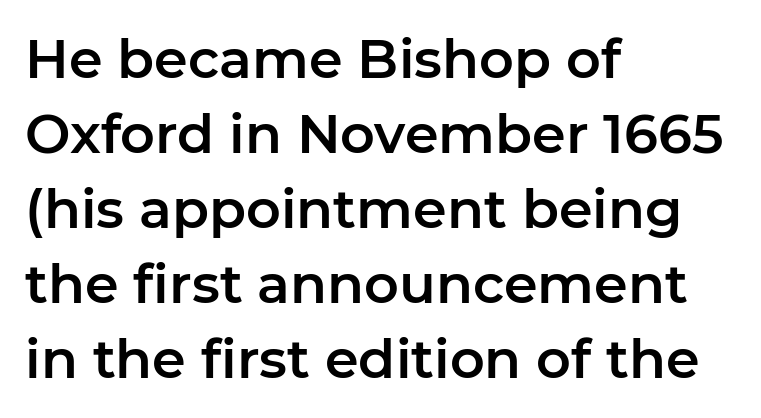
The image shows 54 px sans-serif type, upright; set left-aligned, normal line spacing (1.39x), normal letter spacing, not underlined; low stroke contrast and a medium x-height.
